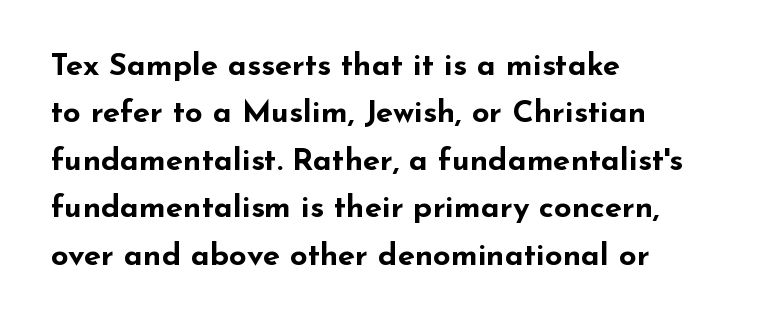
{"serif": "no", "italic": "no", "bold": "yes", "weight": "bold", "width": "wide", "stroke_contrast": "low", "x_height": "small", "monospaced": "no", "underline": "no", "align": "left", "line_spacing": "normal", "line_spacing_ratio": 1.53, "letter_spacing": "normal", "letter_spacing_em": 0.0, "glyph_px": 31}
